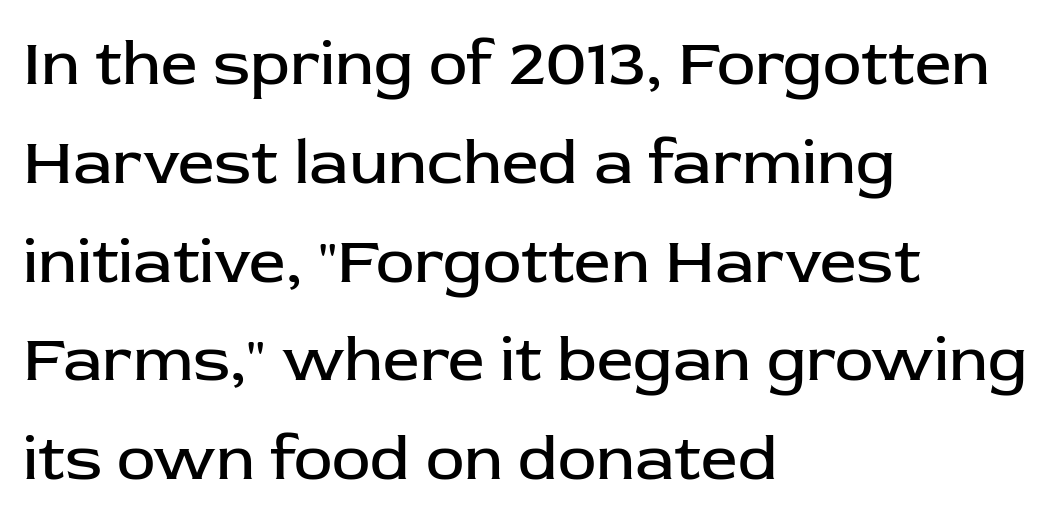
Q: Is the text bold? A: No.
Q: Is the text italic (slanted)? A: No, it is upright.
Q: Is the typeface a serif or a sans-serif typeface? A: Sans-serif.
Q: Is the text underlined? A: No.
Q: How is the paragraph aligned? A: Left-aligned.
Q: Is the spacing between letters normal or unusually wide? A: Normal.
Q: Is the spacing between lines tight, normal or loose? A: Normal.
Q: Width (condensed, normal, or wide)? A: Normal.
Q: Stroke contrast? A: Low.
Q: x-height? A: Medium.
Q: Monospaced? A: No.
